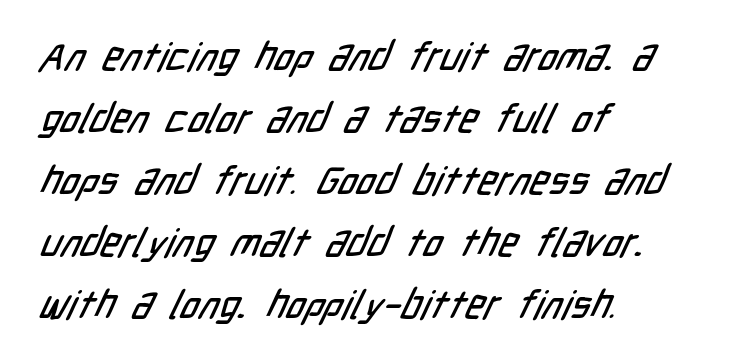
{"serif": "no", "width": "condensed", "stroke_contrast": "low", "x_height": "medium", "monospaced": "no", "underline": "no", "align": "left", "line_spacing": "normal", "line_spacing_ratio": 1.55, "letter_spacing": "normal", "letter_spacing_em": 0.0, "glyph_px": 40}
